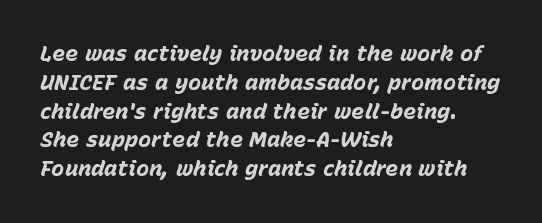
Has an underline been added? It has not. The letters are bold, with thick, heavy strokes. Standard letterfit; no display-style spreading of the glyphs. The whole block is typeset with a tilt. Vertically, the passage feels balanced, rows spaced as you'd expect.
